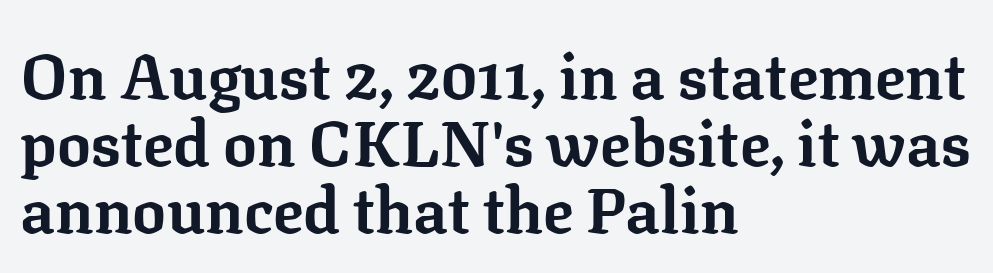
The image shows 63 px bold serif type, upright; set left-aligned, tight line spacing (1.06x), normal letter spacing, not underlined; low stroke contrast and a medium x-height.
